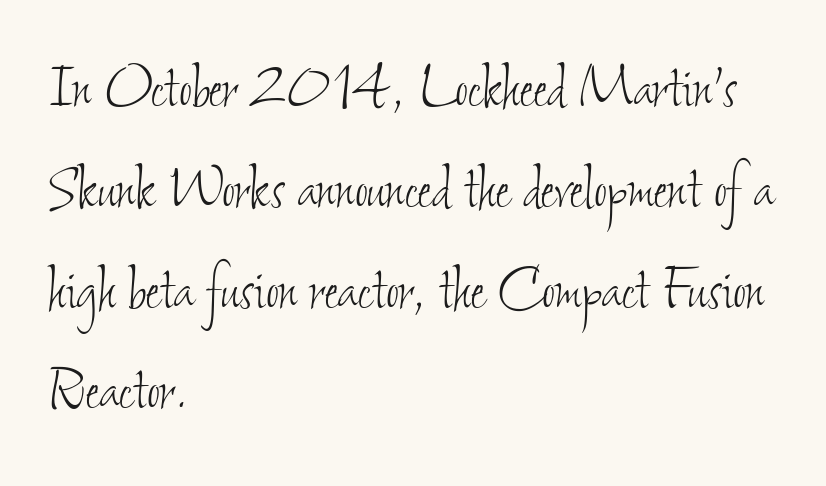
The image shows 71 px thin, condensed type; set left-aligned, normal line spacing (1.42x), normal letter spacing, not underlined; low stroke contrast and a small x-height.
